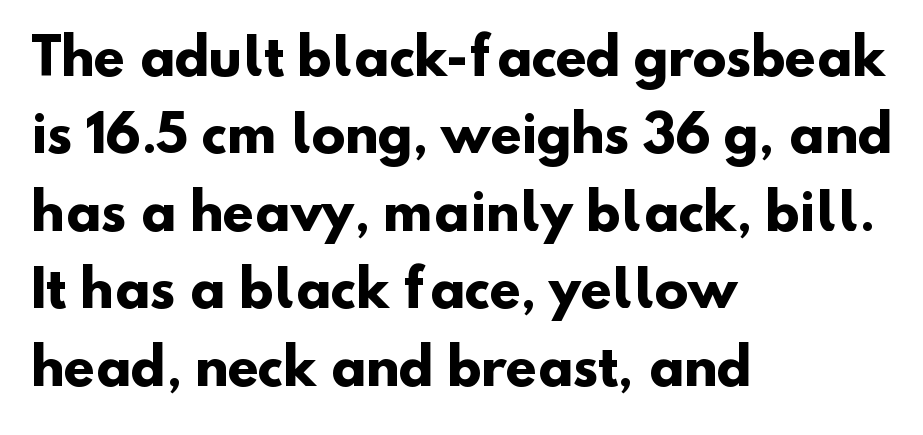
{"serif": "no", "bold": "yes", "weight": "heavy", "width": "normal", "stroke_contrast": "low", "x_height": "small", "monospaced": "no", "underline": "no", "align": "left", "line_spacing": "normal", "line_spacing_ratio": 1.55, "letter_spacing": "normal", "letter_spacing_em": 0.0, "glyph_px": 50}
